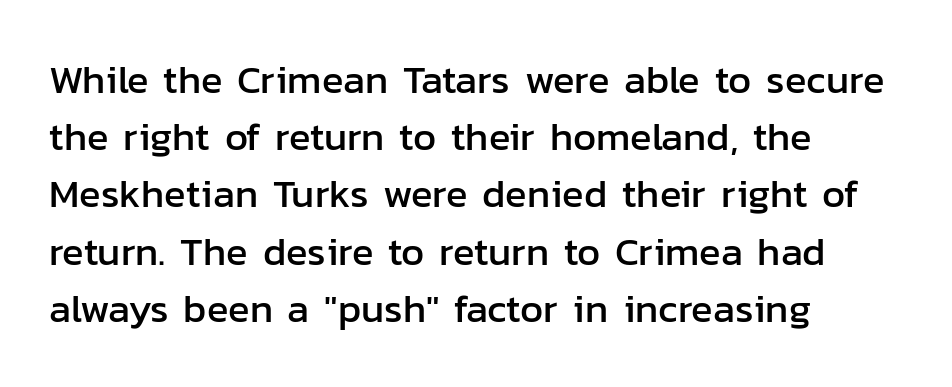
Q: Is the text italic (slanted)? A: No, it is upright.
Q: Is the typeface a serif or a sans-serif typeface? A: Sans-serif.
Q: Is the text underlined? A: No.
Q: How is the paragraph aligned? A: Left-aligned.
Q: Is the spacing between letters normal or unusually wide? A: Normal.
Q: Is the spacing between lines tight, normal or loose? A: Normal.
Q: Width (condensed, normal, or wide)? A: Normal.
Q: Stroke contrast? A: Low.
Q: x-height? A: Medium.
Q: Monospaced? A: No.
